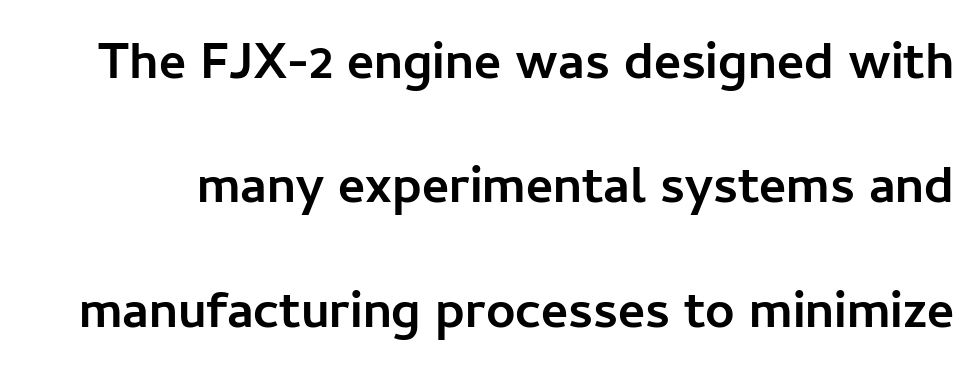
{"serif": "no", "italic": "no", "bold": "yes", "weight": "semibold", "width": "normal", "stroke_contrast": "low", "x_height": "medium", "monospaced": "no", "underline": "no", "line_spacing": "loose", "line_spacing_ratio": 2.39, "letter_spacing": "normal", "letter_spacing_em": 0.0, "glyph_px": 52}
